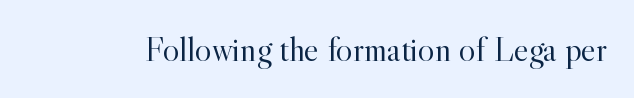
The image shows 35 px light serif type, upright; set normal letter spacing, not underlined; a small x-height.
